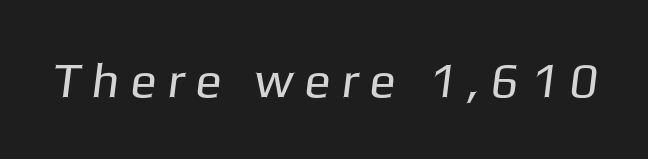
Q: Is the text bold? A: No.
Q: Is the typeface a serif or a sans-serif typeface? A: Sans-serif.
Q: Is the text underlined? A: No.
Q: Is the spacing between letters normal or unusually wide? A: Unusually wide.
Q: Width (condensed, normal, or wide)? A: Normal.
Q: Stroke contrast? A: Low.
Q: x-height? A: Medium.
Q: Monospaced? A: No.
